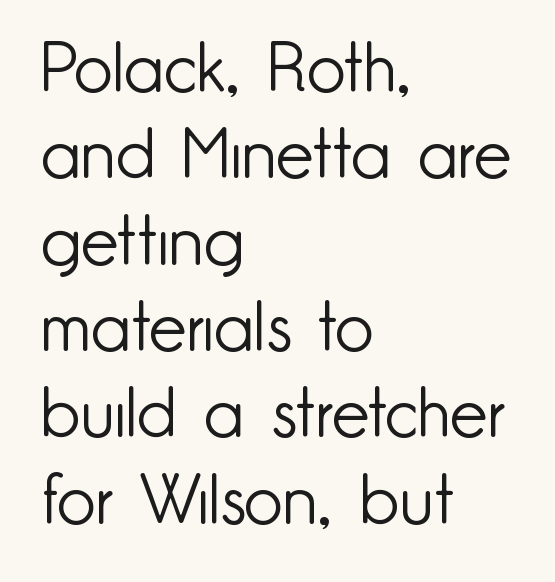
{"serif": "no", "italic": "no", "bold": "no", "weight": "light", "width": "normal", "stroke_contrast": "low", "x_height": "small", "monospaced": "no", "underline": "no", "align": "left", "line_spacing": "normal", "line_spacing_ratio": 1.27, "letter_spacing": "normal", "letter_spacing_em": 0.0, "glyph_px": 68}
